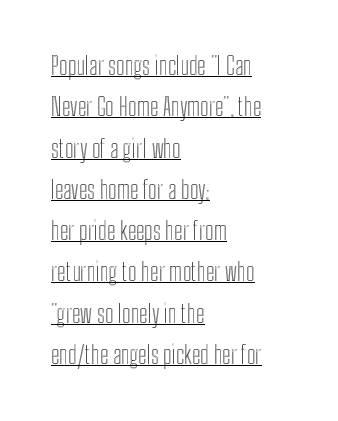
{"italic": "no", "underline": "yes", "align": "left", "line_spacing_ratio": 1.72, "letter_spacing": "normal", "letter_spacing_em": 0.0, "glyph_px": 24}
